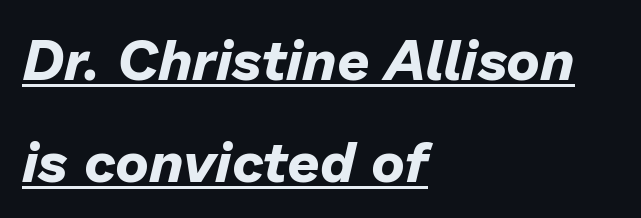
The passage shown is underscored from start to finish. The passage shown has conventional tracking throughout. The typography opts for an oblique posture over an upright one. The compositor pushed each line to the left boundary. Each letter keeps its own natural width here, so spacing adapts to shape.
